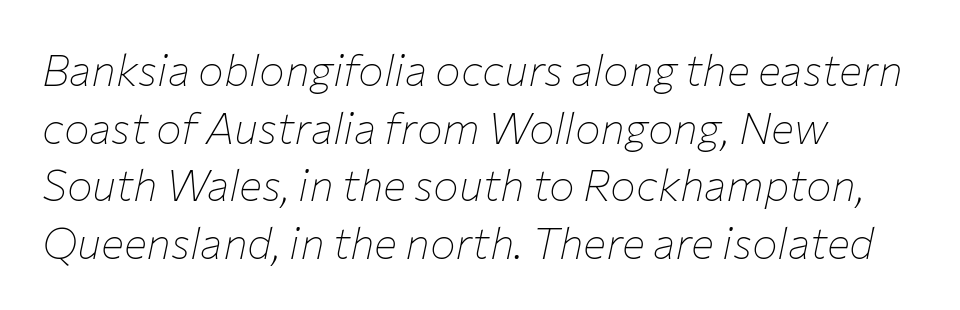
Q: Is the text bold? A: No.
Q: Is the text italic (slanted)? A: Yes, it leans right by about 12 degrees.
Q: Is the text underlined? A: No.
Q: How is the paragraph aligned? A: Left-aligned.
Q: Is the spacing between letters normal or unusually wide? A: Normal.
Q: Is the spacing between lines tight, normal or loose? A: Normal.
Q: Width (condensed, normal, or wide)? A: Normal.
Q: Stroke contrast? A: Low.
Q: x-height? A: Medium.
Q: Monospaced? A: No.
